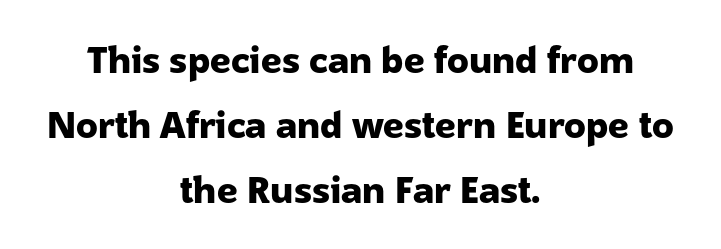
Q: Is the text bold? A: Yes.
Q: Is the text italic (slanted)? A: No, it is upright.
Q: Is the typeface a serif or a sans-serif typeface? A: Sans-serif.
Q: Is the text underlined? A: No.
Q: How is the paragraph aligned? A: Centered.
Q: Is the spacing between letters normal or unusually wide? A: Normal.
Q: Width (condensed, normal, or wide)? A: Normal.
Q: Stroke contrast? A: Low.
Q: x-height? A: Medium.
Q: Monospaced? A: No.
